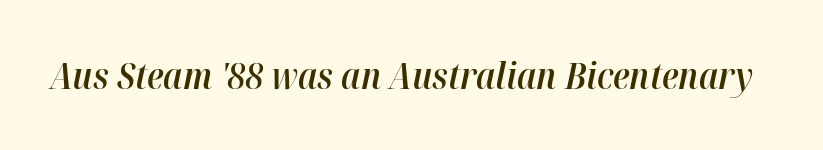
The letters sit at their default tracking, neither squeezed nor spread. The zone under the glyphs is completely vacant. Emphasis-style slanted type is in use. Do the characters align in a grid? No, the font is proportional. How heavy is the stroke? Medium-heavy — a semibold, shy of bold.
